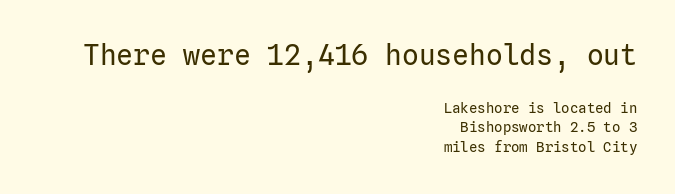
{"serif": "no", "italic": "no", "bold": "no", "weight": "regular", "width": "normal", "stroke_contrast": "low", "x_height": "medium", "underline": "no", "align": "right", "line_spacing": "normal", "line_spacing_ratio": 1.38, "letter_spacing": "normal", "letter_spacing_em": 0.0, "larger_block": "first", "size_ratio": 2.0, "glyph_px": 28}
